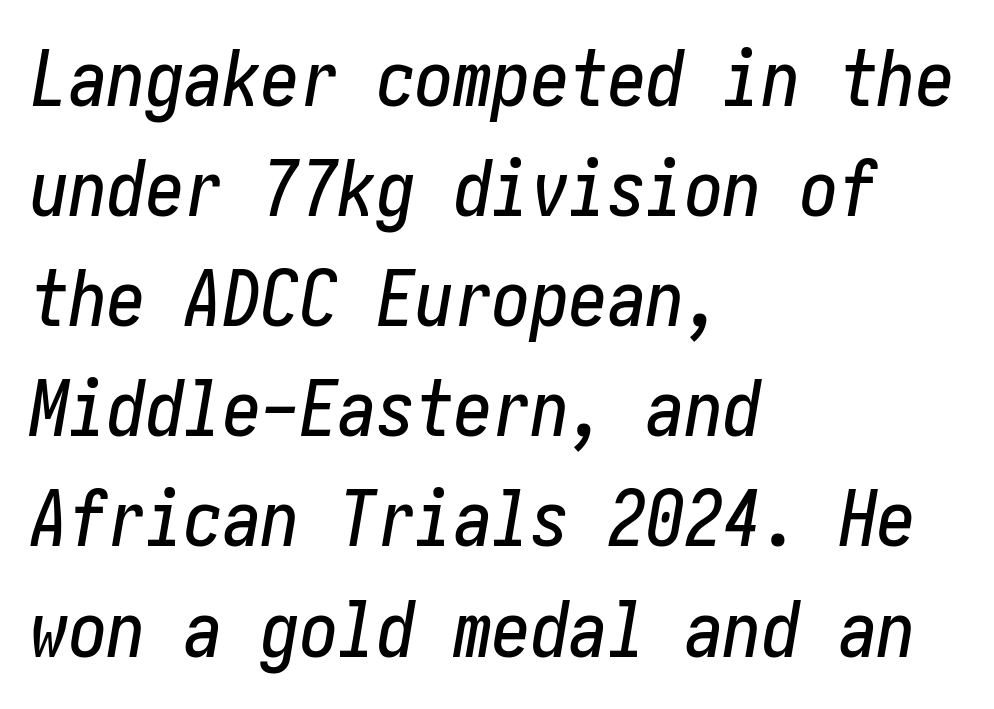
The image shows 77 px condensed type, italic (leaning right); set left-aligned, normal line spacing (1.43x), normal letter spacing, not underlined; low stroke contrast and a medium x-height.
